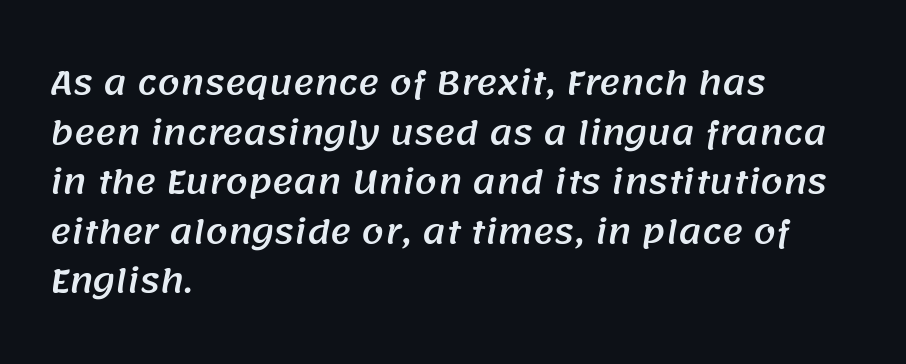
Think of a printed novel: that variable character pitch is what you see here. Short and long lines alike share a common starting point at left. Each letter's strokes conclude bluntly, with no projecting serifs. The leading is moderate, giving the passage an even texture. Each row of text sits above clean, open space.
